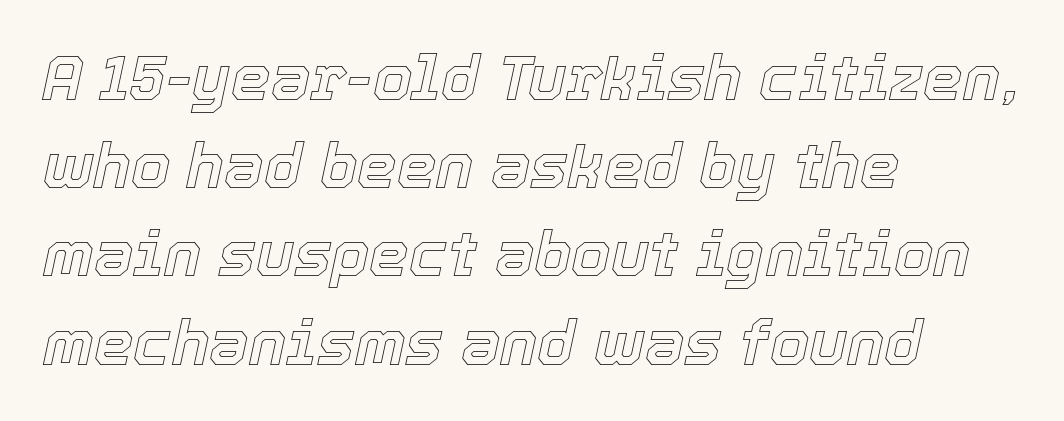
The image shows 63 px text type, italic (leaning right); set left-aligned, normal line spacing (1.4x), normal letter spacing, not underlined; a medium x-height.
